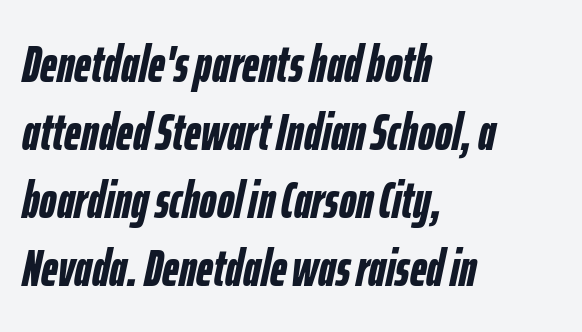
{"italic": "yes", "lean": "right", "slant_degrees": 12, "bold": "yes", "weight": "semibold", "width": "condensed", "stroke_contrast": "low", "x_height": "medium", "monospaced": "no", "underline": "no", "align": "left", "line_spacing": "normal", "line_spacing_ratio": 1.31, "letter_spacing": "normal", "letter_spacing_em": 0.0, "glyph_px": 52}
